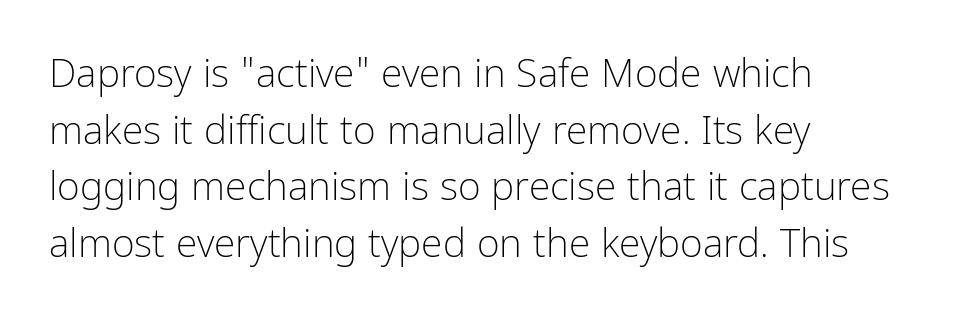
Is this a sans? Yes — the strokes have no serifs. The rendering uses natural spacing where letterforms have individual widths. Compared with typical body copy, the letter spacing here is the same. A student would call this left alignment; a typographer would say flush left, rag right. The rendering uses a moderate line-height, typical for paragraphs. Rendered with straight, roman letterforms.
